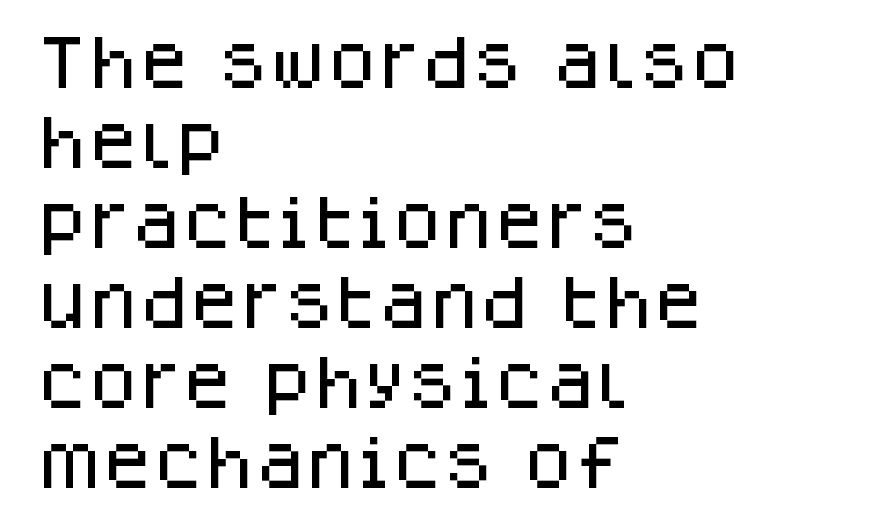
Q: Is the text italic (slanted)? A: No, it is upright.
Q: Is the typeface a serif or a sans-serif typeface? A: Sans-serif.
Q: Is the text underlined? A: No.
Q: How is the paragraph aligned? A: Left-aligned.
Q: Is the spacing between letters normal or unusually wide? A: Normal.
Q: Is the spacing between lines tight, normal or loose? A: Normal.
Q: Width (condensed, normal, or wide)? A: Normal.
Q: Stroke contrast? A: Low.
Q: x-height? A: Large.
Q: Monospaced? A: No.
